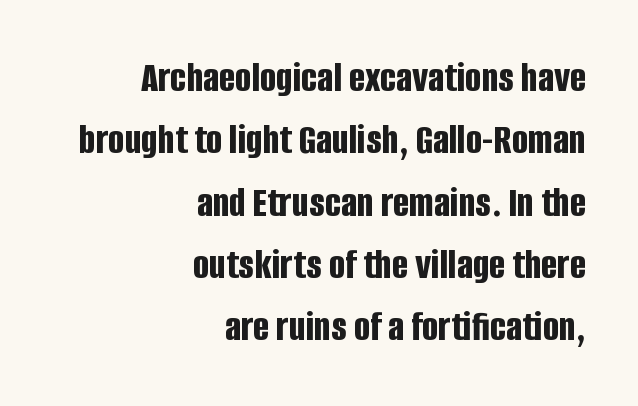
The image shows 43 px bold, condensed sans-serif type, upright; set right-aligned, normal line spacing (1.45x), normal letter spacing, not underlined; low stroke contrast and a large x-height.
